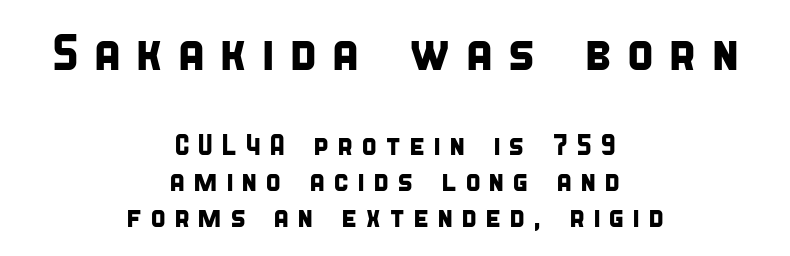
{"serif": "no", "width": "condensed", "stroke_contrast": "low", "x_height": "large", "monospaced": "no", "underline": "no", "align": "center", "line_spacing": "normal", "line_spacing_ratio": 1.25, "letter_spacing": "wide", "letter_spacing_em": 0.26, "larger_block": "first", "size_ratio": 1.76, "glyph_px": 51}
